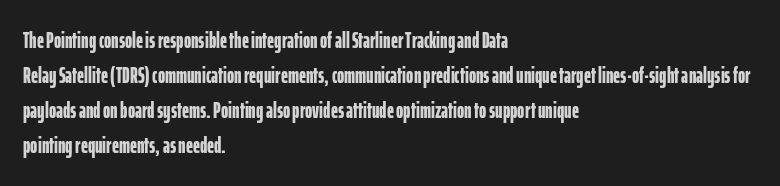
The image shows 22 px bold type, upright; set left-aligned, normal line spacing (1.59x), normal letter spacing, not underlined.
